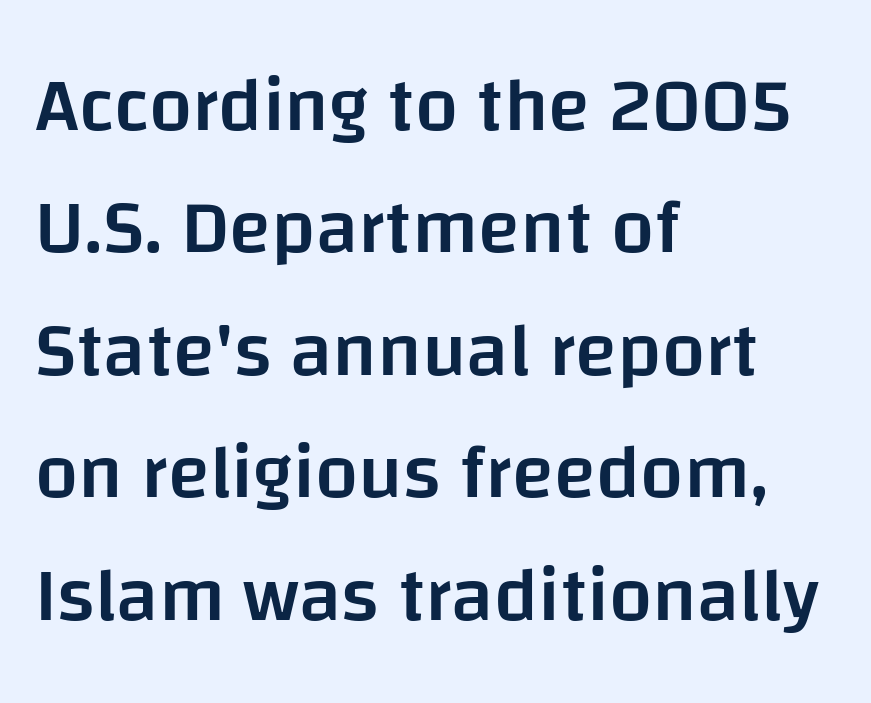
Q: Is the text bold? A: Semi-bold.
Q: Is the text italic (slanted)? A: No, it is upright.
Q: Is the typeface a serif or a sans-serif typeface? A: Sans-serif.
Q: Is the text underlined? A: No.
Q: How is the paragraph aligned? A: Left-aligned.
Q: Is the spacing between letters normal or unusually wide? A: Normal.
Q: Is the spacing between lines tight, normal or loose? A: Normal.
Q: Width (condensed, normal, or wide)? A: Normal.
Q: Stroke contrast? A: Low.
Q: x-height? A: Large.
Q: Monospaced? A: No.
